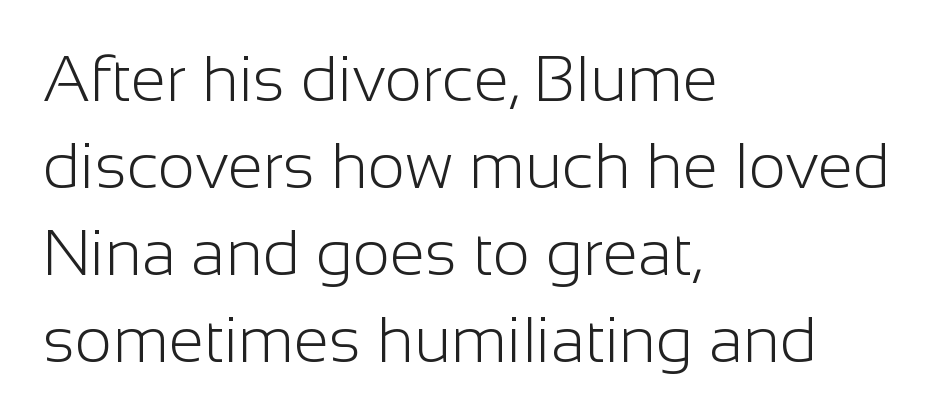
{"serif": "no", "italic": "no", "bold": "no", "weight": "light", "width": "normal", "stroke_contrast": "low", "x_height": "medium", "monospaced": "no", "underline": "no", "align": "left", "line_spacing": "normal", "line_spacing_ratio": 1.36, "letter_spacing": "normal", "letter_spacing_em": 0.0, "glyph_px": 64}
